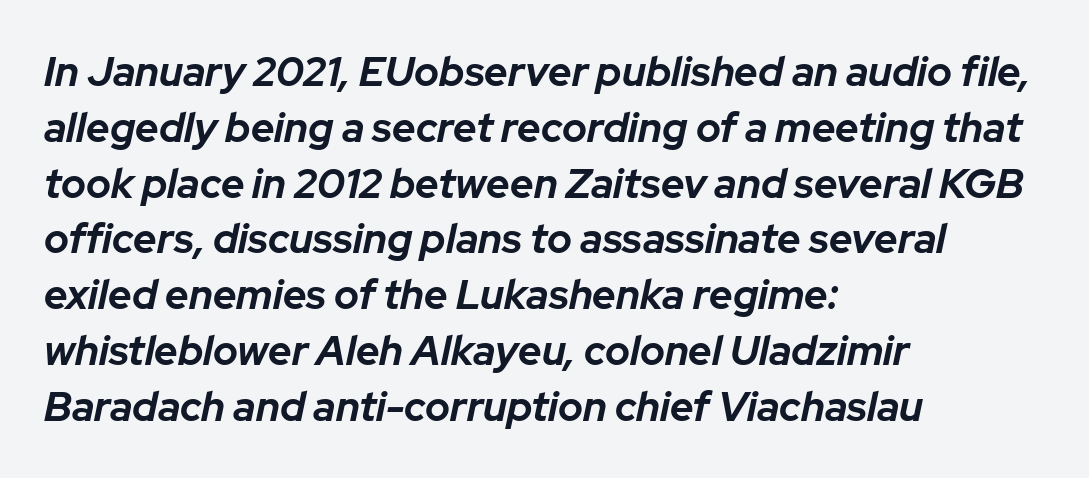
The image shows 41 px bold type, italic (leaning right); set left-aligned, normal line spacing (1.36x), normal letter spacing, not underlined; low stroke contrast and a medium x-height.
